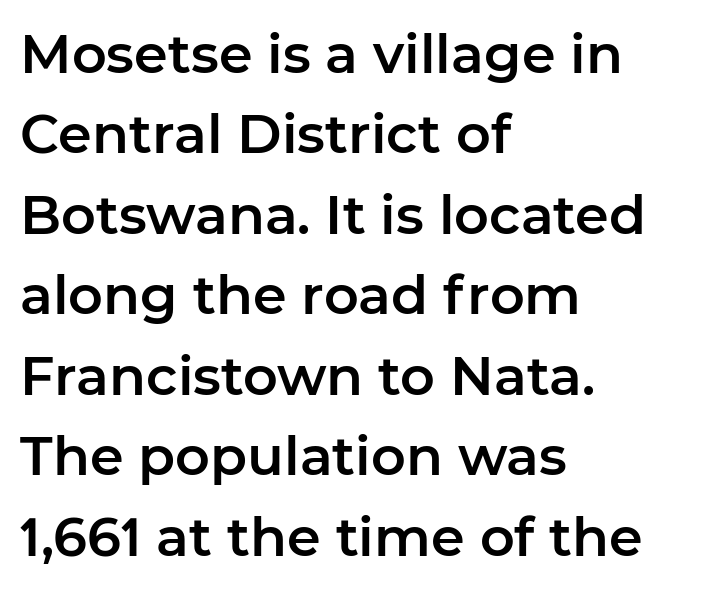
Anything drawn beneath the words? Only blank space. The letters advance in unequal steps, a hallmark of proportional type. This rendering employs a face without finishing strokes, i.e., a sans-serif. This block has exactly the height ordinary leading produces.
